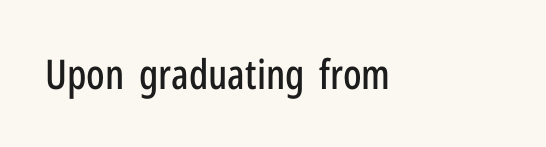
Q: Is the text italic (slanted)? A: No, it is upright.
Q: Is the typeface a serif or a sans-serif typeface? A: Sans-serif.
Q: Is the text underlined? A: No.
Q: Is the spacing between letters normal or unusually wide? A: Normal.
Q: Width (condensed, normal, or wide)? A: Condensed.
Q: Stroke contrast? A: Low.
Q: x-height? A: Medium.
Q: Monospaced? A: No.
